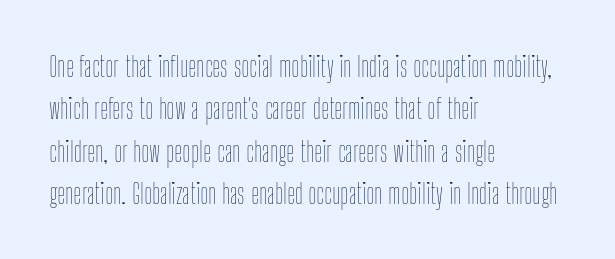
{"italic": "no", "bold": "no", "weight": "thin", "width": "condensed", "stroke_contrast": "low", "x_height": "medium", "monospaced": "no", "underline": "no", "align": "left", "line_spacing": "normal", "line_spacing_ratio": 1.51, "letter_spacing": "normal", "letter_spacing_em": 0.0, "glyph_px": 28}
